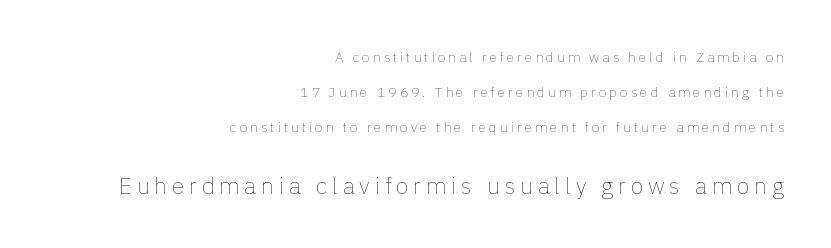
Q: Is the text bold? A: No.
Q: Is the text italic (slanted)? A: No, it is upright.
Q: Is the text underlined? A: No.
Q: How is the paragraph aligned? A: Right-aligned.
Q: Is the spacing between letters normal or unusually wide? A: Unusually wide.
Q: Is the spacing between lines tight, normal or loose? A: Loose.
Q: Which block of text is set in a larger size, the first (top) or the second (bottom)? A: The second (bottom) one.
